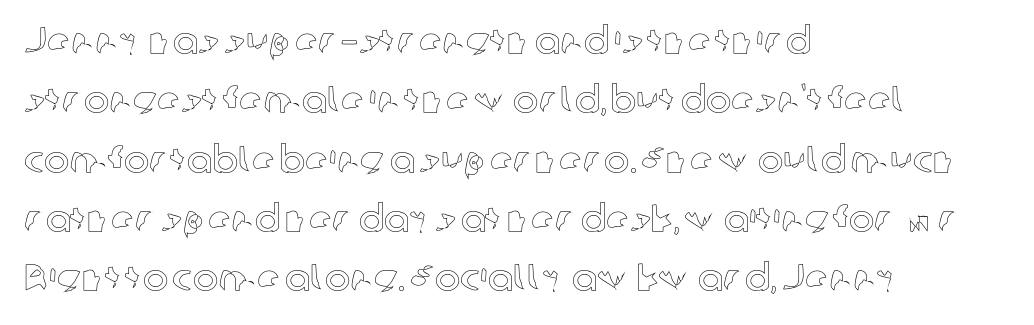
{"italic": "no", "width": "normal", "x_height": "medium", "monospaced": "no", "underline": "no", "align": "left", "line_spacing": "normal", "line_spacing_ratio": 1.56, "letter_spacing": "normal", "letter_spacing_em": 0.0, "glyph_px": 38}
